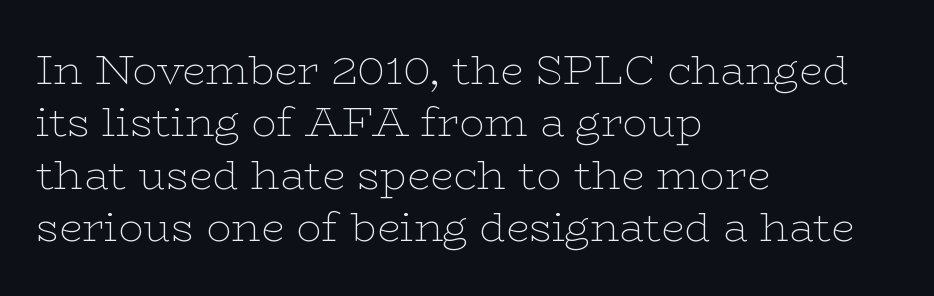
{"serif": "yes", "italic": "no", "bold": "no", "weight": "thin", "width": "wide", "stroke_contrast": "low", "x_height": "medium", "monospaced": "no", "underline": "no", "align": "left", "line_spacing": "normal", "line_spacing_ratio": 1.25, "letter_spacing": "normal", "letter_spacing_em": 0.0, "glyph_px": 42}
